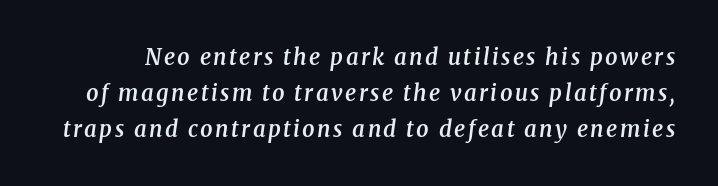
Beneath every word, the page is bare. Typographic density is moderately raised because the face is semibold. Observe the lean: these are italic letterforms. If you measured baseline to baseline, you'd find a middling distance.
